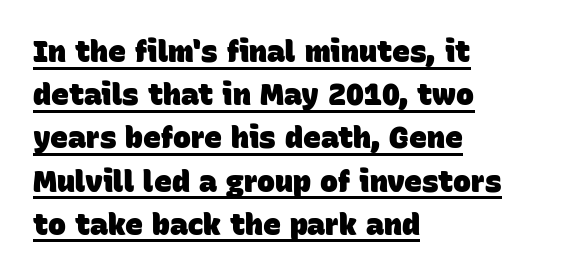
Decoration check: the copy is underlined. Line spacing here is normal. How are the letters spaced? Ordinarily, with no added tracking. Typesetter's note: full bold, strokes at maximum text heaviness.
